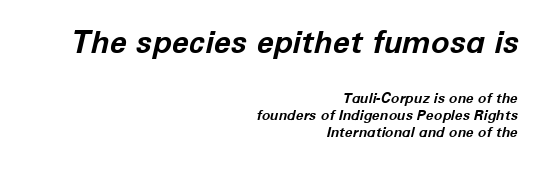
The image shows 31 px bold type, italic (leaning right); set right-aligned, line spacing 1.21x, normal letter spacing, not underlined; the first (top) block is 2.21x larger; low stroke contrast and a medium x-height.
